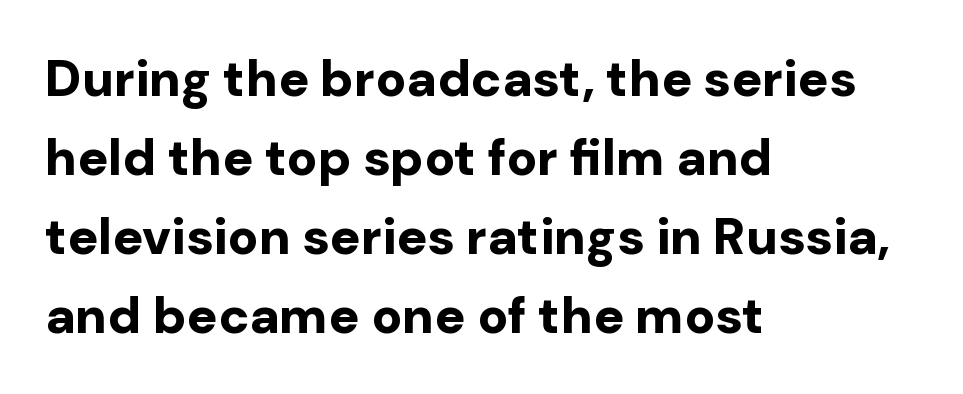
Q: Is the text bold? A: Yes.
Q: Is the text italic (slanted)? A: No, it is upright.
Q: Is the typeface a serif or a sans-serif typeface? A: Sans-serif.
Q: Is the text underlined? A: No.
Q: How is the paragraph aligned? A: Left-aligned.
Q: Is the spacing between letters normal or unusually wide? A: Normal.
Q: Is the spacing between lines tight, normal or loose? A: Normal.
Q: Width (condensed, normal, or wide)? A: Normal.
Q: Stroke contrast? A: Low.
Q: x-height? A: Medium.
Q: Monospaced? A: No.
